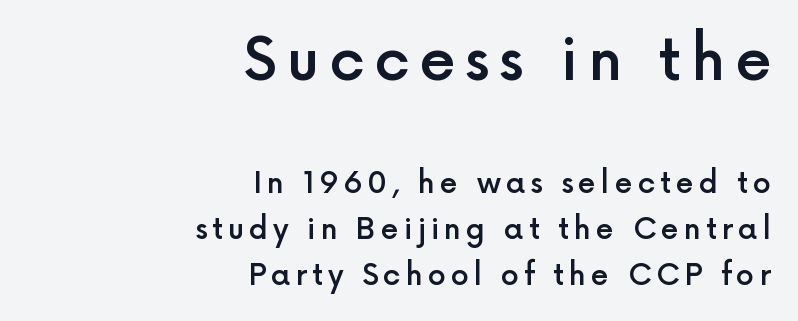
Q: Is the text bold? A: Semi-bold.
Q: Is the text italic (slanted)? A: No, it is upright.
Q: Is the typeface a serif or a sans-serif typeface? A: Sans-serif.
Q: Is the text underlined? A: No.
Q: How is the paragraph aligned? A: Right-aligned.
Q: Is the spacing between lines tight, normal or loose? A: Normal.
Q: Which block of text is set in a larger size, the first (top) or the second (bottom)? A: The first (top) one.
Q: Width (condensed, normal, or wide)? A: Normal.
Q: x-height? A: Medium.
Q: Monospaced? A: No.
